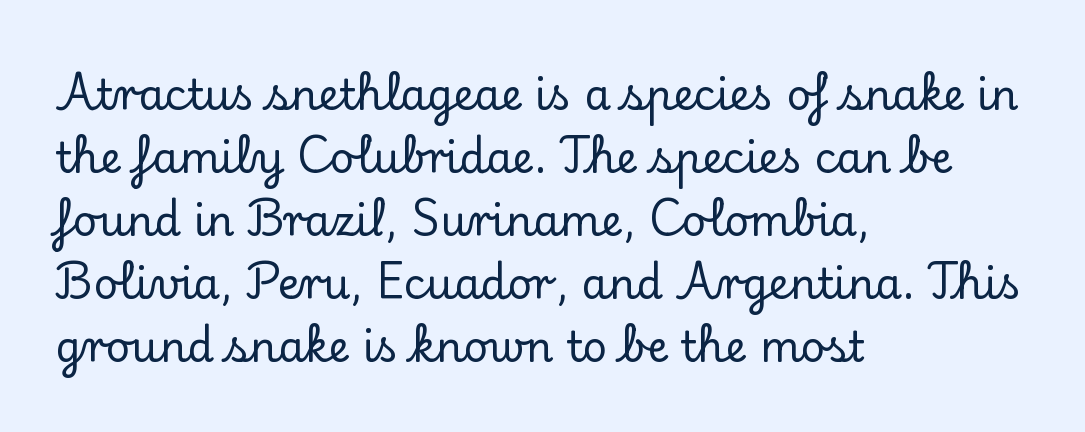
{"serif": "yes", "italic": "no", "width": "normal", "stroke_contrast": "low", "x_height": "small", "monospaced": "no", "underline": "no", "align": "left", "line_spacing": "normal", "line_spacing_ratio": 1.5, "letter_spacing": "normal", "letter_spacing_em": 0.0, "glyph_px": 42}
